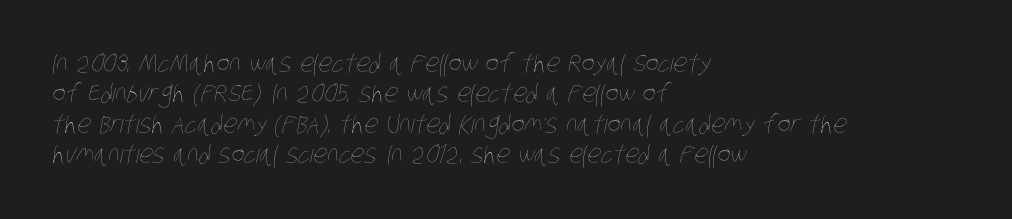
Q: Is the text bold? A: No.
Q: Is the text underlined? A: No.
Q: How is the paragraph aligned? A: Left-aligned.
Q: Is the spacing between letters normal or unusually wide? A: Normal.
